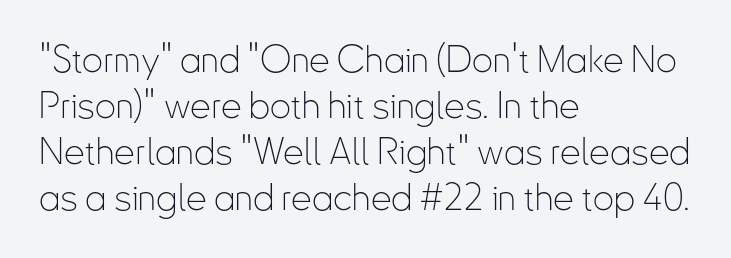
Letters rest on an invisible, unmarked baseline. Italic: no, the glyphs are upright roman. Line starts are locked; line ends wander. Is this a heavy cut? Hardly; it is regular or lighter. These lines are rendered in a variable-pitch font.
